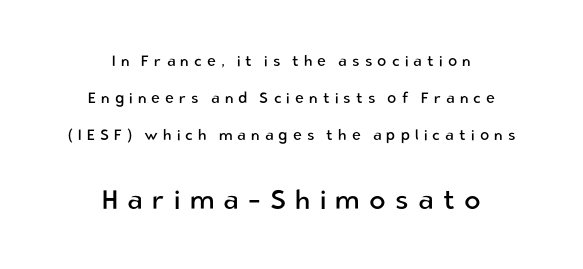
Unmarked baselines from the first word to the last. Students, observe: this is what heavily led, spacious text looks like. These lines have a slow, spaced-out rhythm from letter to letter. The lower block of text is set noticeably larger than the block above it. Compared with a flush-left layout, this one balances lines on the center instead.
